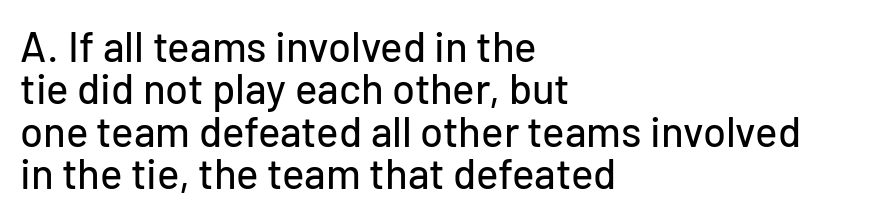
Compared with typical paragraphs, the rows here are closer together. The lines are quadded left. Here the designer chose a conventional face with non-uniform glyph widths. The specimen omits any rule beneath the text block's lines.
